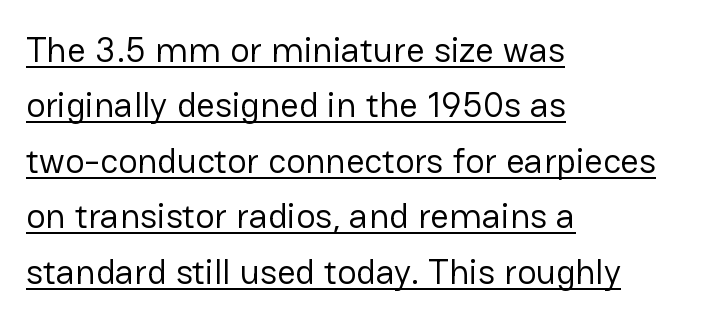
{"serif": "no", "italic": "no", "bold": "no", "weight": "regular", "width": "normal", "stroke_contrast": "low", "x_height": "medium", "monospaced": "no", "underline": "yes", "align": "left", "line_spacing": "normal", "line_spacing_ratio": 1.54, "letter_spacing": "normal", "letter_spacing_em": 0.0, "glyph_px": 36}
